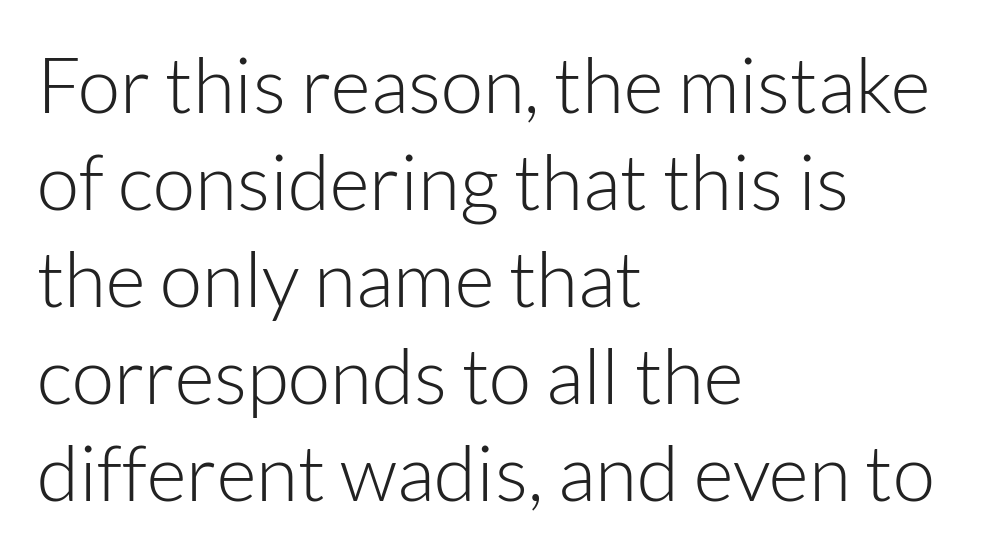
Q: Is the text bold? A: No.
Q: Is the text italic (slanted)? A: No, it is upright.
Q: Is the typeface a serif or a sans-serif typeface? A: Sans-serif.
Q: Is the text underlined? A: No.
Q: How is the paragraph aligned? A: Left-aligned.
Q: Is the spacing between letters normal or unusually wide? A: Normal.
Q: Is the spacing between lines tight, normal or loose? A: Normal.
Q: Width (condensed, normal, or wide)? A: Normal.
Q: Stroke contrast? A: Low.
Q: x-height? A: Medium.
Q: Monospaced? A: No.
